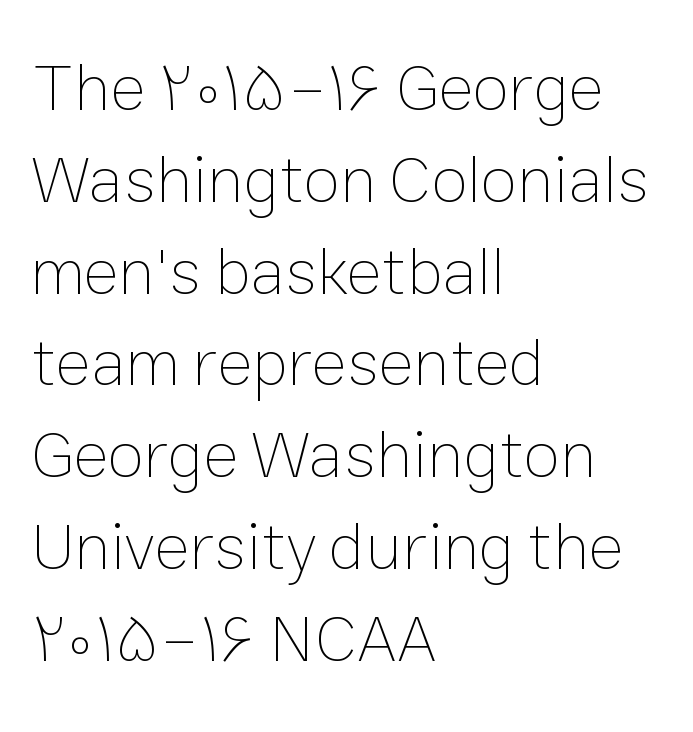
If you drew a ruler down the left edge, every line would touch it. Weight: not bold — regular or lighter. This block has exactly the height ordinary leading produces. Is this a fixed-width face? No — the glyphs have proportional, varying widths.
